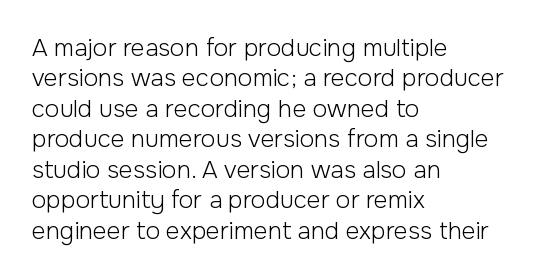
The type sits square on the baseline with zero lean. Only glyphs here, with clear space below each row. This sample is left-justified, so line endings fall wherever the words run out. Nothing unusual about the tracking: characters are spaced as the font intends. No extra ink here — the face is not bold.
